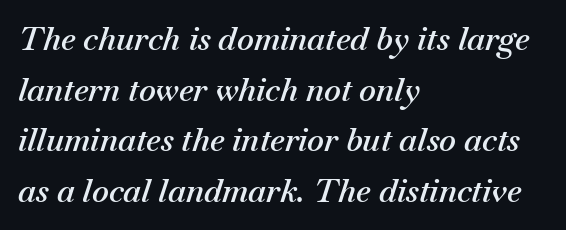
{"italic": "yes", "lean": "right", "slant_degrees": 18, "bold": "semi", "weight": "semibold", "width": "normal", "stroke_contrast": "medium", "x_height": "small", "monospaced": "no", "underline": "no", "align": "left", "line_spacing": "normal", "line_spacing_ratio": 1.58, "letter_spacing": "normal", "letter_spacing_em": 0.0, "glyph_px": 32}
